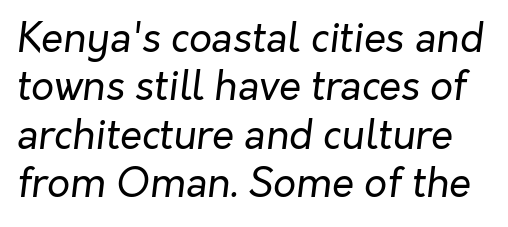
Q: Is the text bold? A: No.
Q: Is the text italic (slanted)? A: Yes, it leans right by about 7 degrees.
Q: Is the text underlined? A: No.
Q: Is the spacing between letters normal or unusually wide? A: Normal.
Q: Width (condensed, normal, or wide)? A: Normal.
Q: Stroke contrast? A: Low.
Q: x-height? A: Medium.
Q: Monospaced? A: No.
